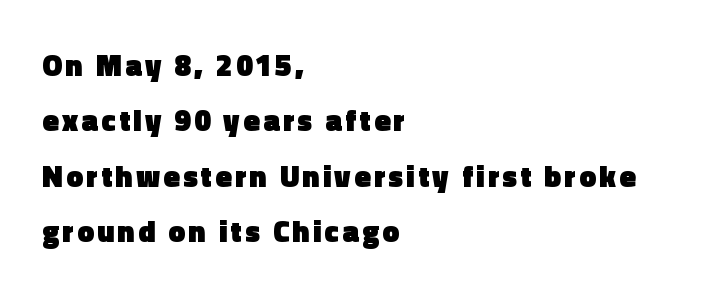
Every row of glyphs begins at an identical x-position on the left. The lettering holds an erect, upright posture throughout. Character widths vary here, with narrow letters taking less room than wide ones. Set as a true bold cut, around the 700 mark. Observe the absence of serifs on each vertical stroke in this sample. Has an underline been added? It has not.
